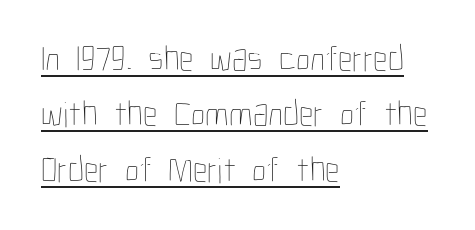
Q: Is the text bold? A: No.
Q: Is the text italic (slanted)? A: No, it is upright.
Q: Is the text underlined? A: Yes.
Q: How is the paragraph aligned? A: Left-aligned.
Q: Is the spacing between letters normal or unusually wide? A: Normal.
Q: Is the spacing between lines tight, normal or loose? A: Normal.
Q: Width (condensed, normal, or wide)? A: Condensed.
Q: Stroke contrast? A: Low.
Q: x-height? A: Medium.
Q: Monospaced? A: No.
